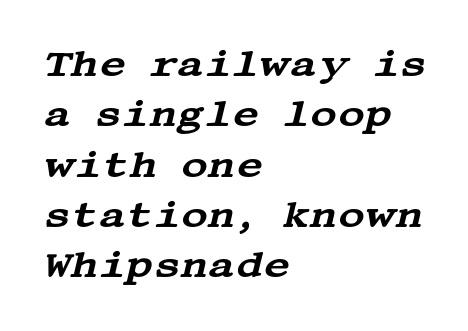
The line texture is even and compact thanks to regular tracking. Descender tails drop into unmarked territory. Reading down the block, your eye returns to a fixed left position each line. In terms of posture, this sample is oblique. A typesetter would label this face a serif.
